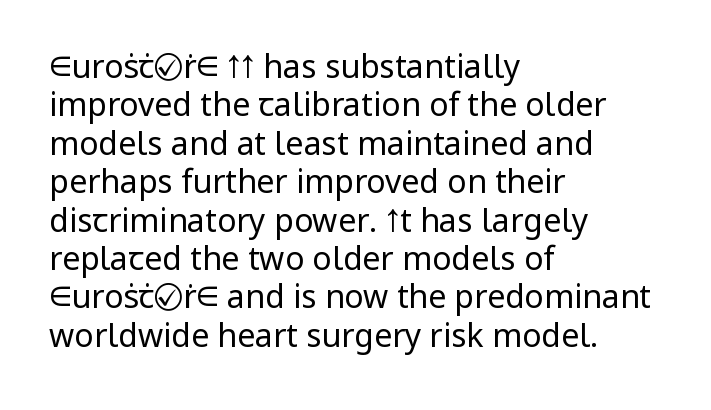
{"serif": "no", "italic": "no", "bold": "no", "weight": "regular", "width": "normal", "stroke_contrast": "low", "x_height": "medium", "monospaced": "no", "underline": "no", "align": "left", "line_spacing_ratio": 1.2, "letter_spacing": "normal", "letter_spacing_em": 0.0, "glyph_px": 32}
